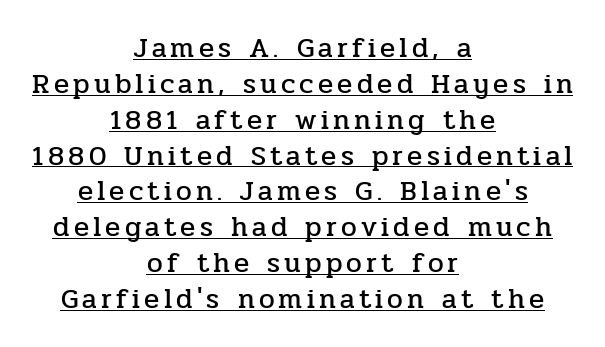
The text was rendered using a seriffed face with decorative stroke endings. Compared with a flush-left layout, this one balances lines on the center instead. You can tell it's not italic because the verticals are truly vertical. Emphasis is given by a line drawn under the lettering.
